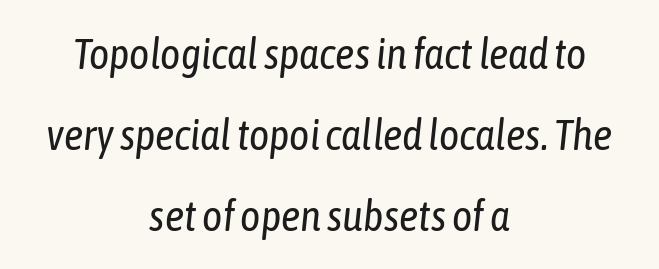
{"italic": "yes", "lean": "right", "slant_degrees": 6, "bold": "no", "weight": "regular", "width": "condensed", "stroke_contrast": "low", "x_height": "medium", "monospaced": "no", "underline": "no", "align": "center", "line_spacing_ratio": 1.88, "letter_spacing": "normal", "letter_spacing_em": 0.0, "glyph_px": 43}
